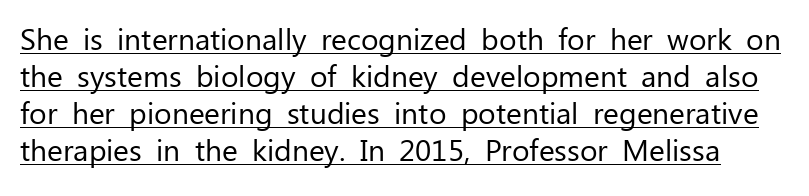
{"serif": "no", "italic": "no", "bold": "no", "weight": "regular", "width": "normal", "stroke_contrast": "low", "x_height": "medium", "monospaced": "no", "underline": "yes", "line_spacing_ratio": 1.23, "letter_spacing": "normal", "letter_spacing_em": 0.0, "glyph_px": 30}
